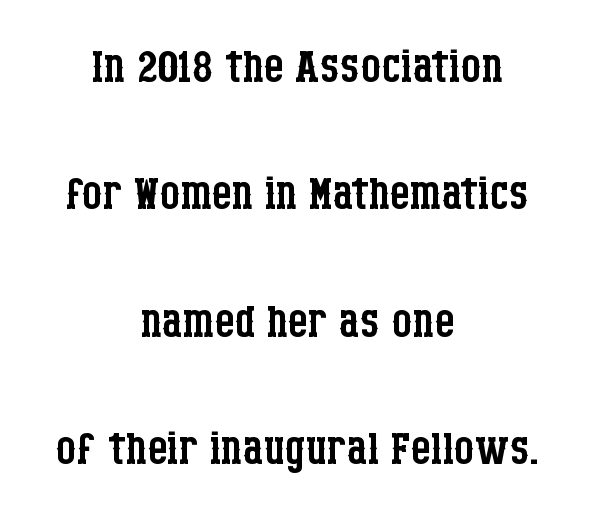
Here the glyphs are tracked normally, forming tight word shapes. The paragraph shown floats in the horizontal middle. You could not count columns in this text — the font is proportionally spaced. Compared with typical paragraphs, the rows here are farther apart. Bold? No — there's no thickening of the strokes. Examine the stroke ends and you'll spot serifs.
